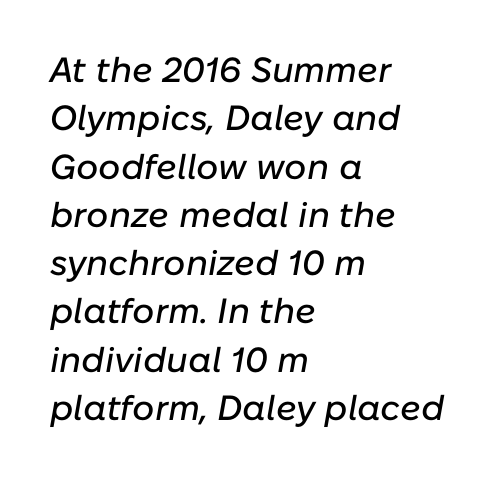
{"italic": "yes", "lean": "right", "slant_degrees": 10, "width": "normal", "stroke_contrast": "low", "x_height": "medium", "monospaced": "no", "underline": "no", "align": "left", "line_spacing": "normal", "line_spacing_ratio": 1.38, "letter_spacing": "normal", "letter_spacing_em": 0.0, "glyph_px": 35}
